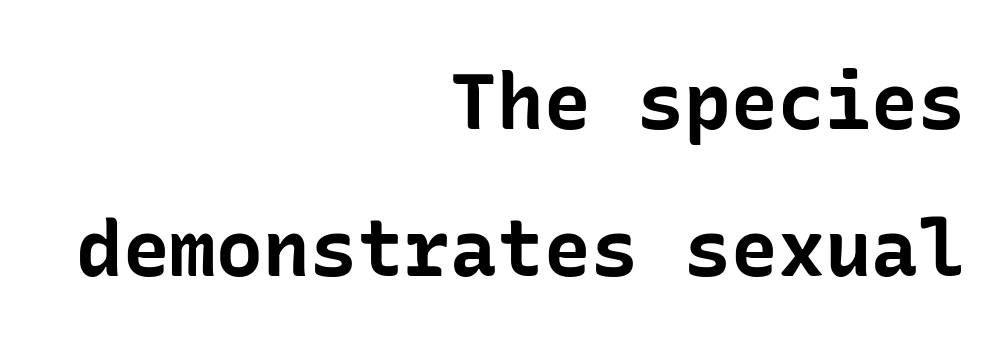
Q: Is the text bold? A: Yes.
Q: Is the text italic (slanted)? A: No, it is upright.
Q: Is the typeface a serif or a sans-serif typeface? A: Sans-serif.
Q: Is the text underlined? A: No.
Q: How is the paragraph aligned? A: Right-aligned.
Q: Is the spacing between letters normal or unusually wide? A: Normal.
Q: Width (condensed, normal, or wide)? A: Normal.
Q: Stroke contrast? A: Low.
Q: x-height? A: Medium.
